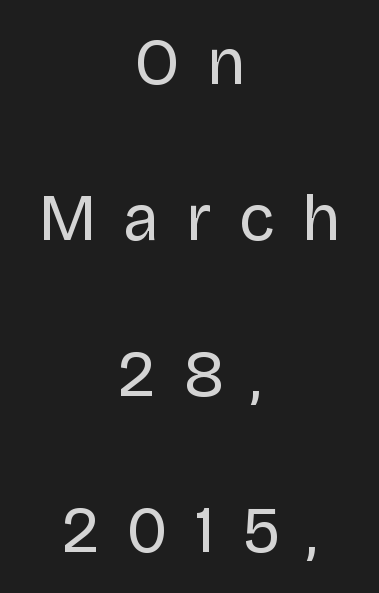
Q: Is the text bold? A: No.
Q: Is the text italic (slanted)? A: No, it is upright.
Q: Is the typeface a serif or a sans-serif typeface? A: Sans-serif.
Q: Is the text underlined? A: No.
Q: How is the paragraph aligned? A: Centered.
Q: Is the spacing between letters normal or unusually wide? A: Unusually wide.
Q: Is the spacing between lines tight, normal or loose? A: Loose.
Q: Width (condensed, normal, or wide)? A: Normal.
Q: Stroke contrast? A: Low.
Q: x-height? A: Large.
Q: Monospaced? A: No.
